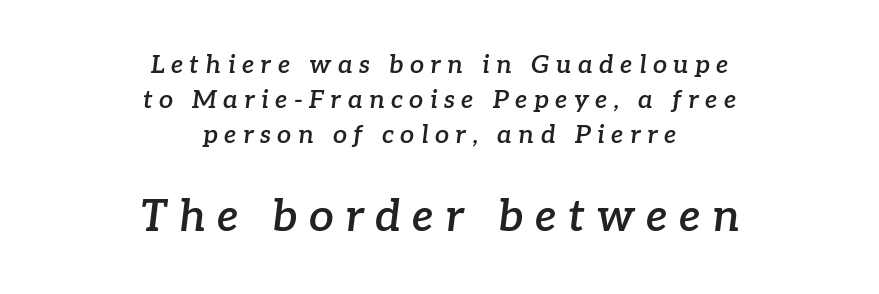
The image shows 44 px semibold serif type, italic (leaning right); set centered, normal line spacing (1.41x), unusually wide letter spacing (+0.26 em), not underlined; the second (bottom) block is 1.76x larger; low stroke contrast and a medium x-height.
